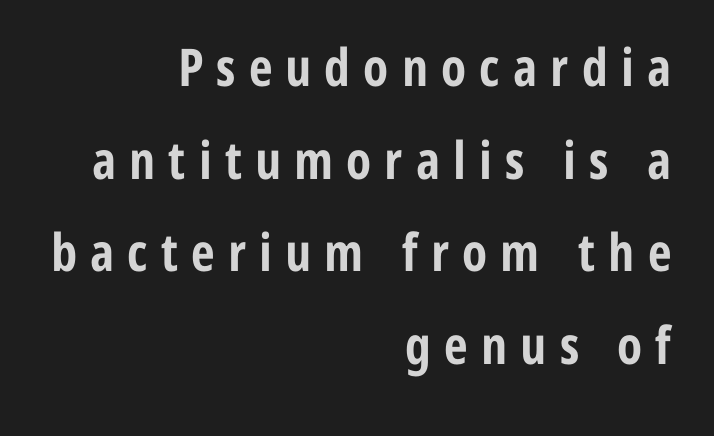
{"serif": "no", "italic": "no", "bold": "yes", "weight": "bold", "width": "condensed", "stroke_contrast": "low", "x_height": "medium", "monospaced": "no", "underline": "no", "align": "right", "line_spacing_ratio": 1.78, "letter_spacing": "wide", "letter_spacing_em": 0.25, "glyph_px": 52}
